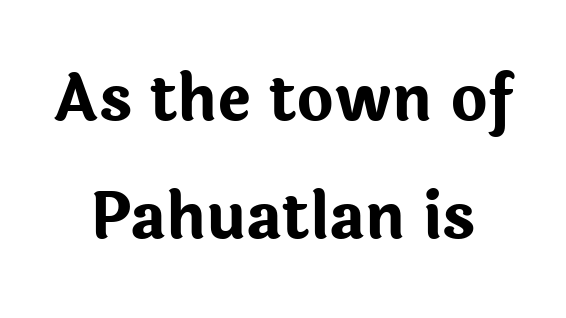
Ascenders rise straight up at ninety degrees. You could not count columns in this text — the font is proportionally spaced. Compared with a flush-left layout, this one balances lines on the center instead. Just letters on the line, the space beneath them empty. The strokes are fattened all the way to bold.
